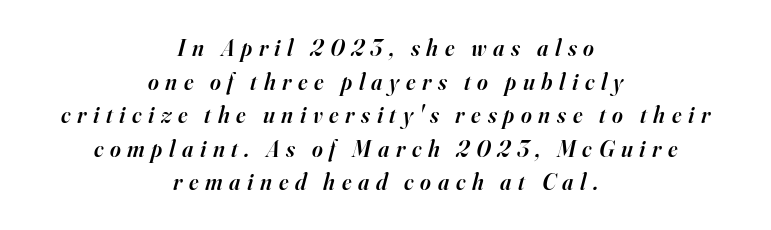
The image shows 23 px text type, italic (leaning right); set centered, normal line spacing (1.46x), unusually wide letter spacing (+0.29 em), not underlined.
